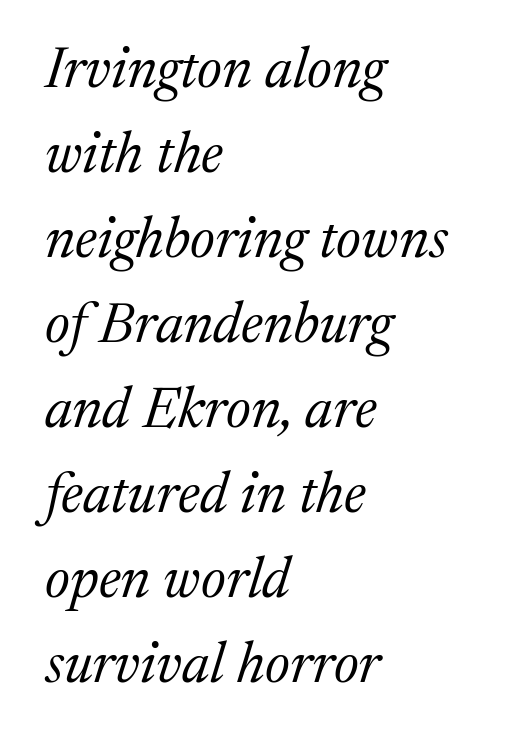
{"serif": "yes", "italic": "yes", "lean": "right", "slant_degrees": 17, "bold": "no", "weight": "regular", "width": "normal", "stroke_contrast": "medium", "x_height": "medium", "monospaced": "no", "underline": "no", "align": "left", "line_spacing": "normal", "line_spacing_ratio": 1.49, "letter_spacing": "normal", "letter_spacing_em": 0.0, "glyph_px": 57}
